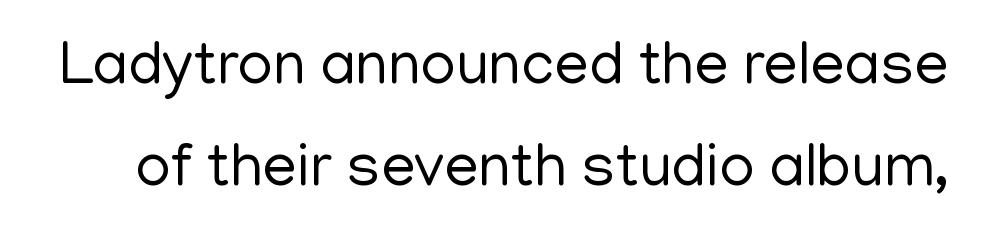
The image shows 61 px regular-weight sans-serif type, upright; set normal line spacing (1.67x), normal letter spacing, not underlined; low stroke contrast and a medium x-height.
